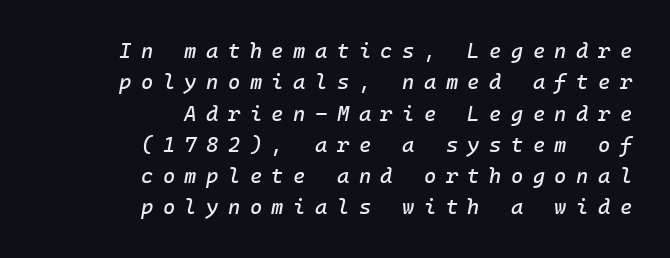
{"italic": "yes", "lean": "right", "slant_degrees": 10, "underline": "no", "align": "right", "line_spacing": "normal", "line_spacing_ratio": 1.49, "letter_spacing": "wide", "letter_spacing_em": 0.45, "glyph_px": 21}
